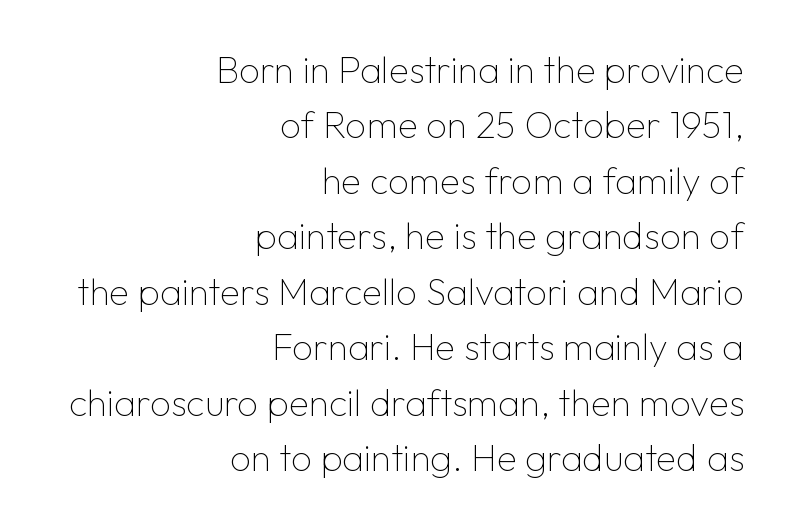
Q: Is the text bold? A: No.
Q: Is the text italic (slanted)? A: No, it is upright.
Q: Is the typeface a serif or a sans-serif typeface? A: Sans-serif.
Q: Is the text underlined? A: No.
Q: How is the paragraph aligned? A: Right-aligned.
Q: Is the spacing between letters normal or unusually wide? A: Normal.
Q: Is the spacing between lines tight, normal or loose? A: Normal.
Q: Width (condensed, normal, or wide)? A: Normal.
Q: Stroke contrast? A: Low.
Q: x-height? A: Medium.
Q: Monospaced? A: No.
